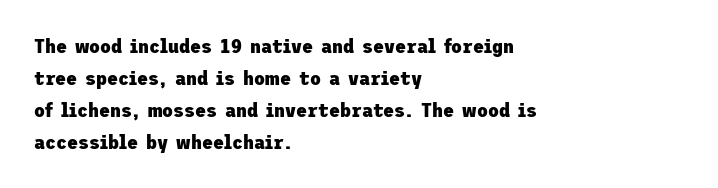
The image shows 20 px bold type, upright; set left-aligned, normal line spacing (1.6x), normal letter spacing, not underlined.
